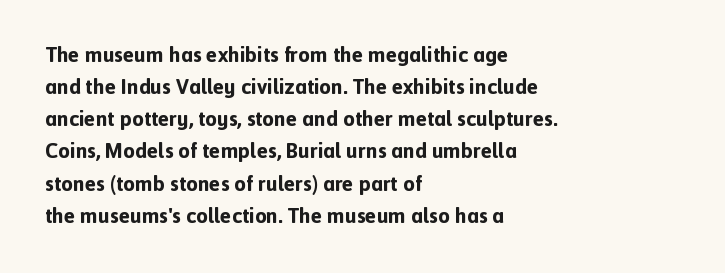
{"italic": "no", "bold": "yes", "underline": "no", "align": "left", "line_spacing": "normal", "line_spacing_ratio": 1.53, "letter_spacing": "normal", "letter_spacing_em": 0.0, "glyph_px": 21}
